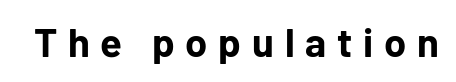
The rendering inserts visible extra space after every character. Heavy-handed strokes throughout: this text is bold. Posture: upright roman. The passage shown is typeset with a sans-serif family.
